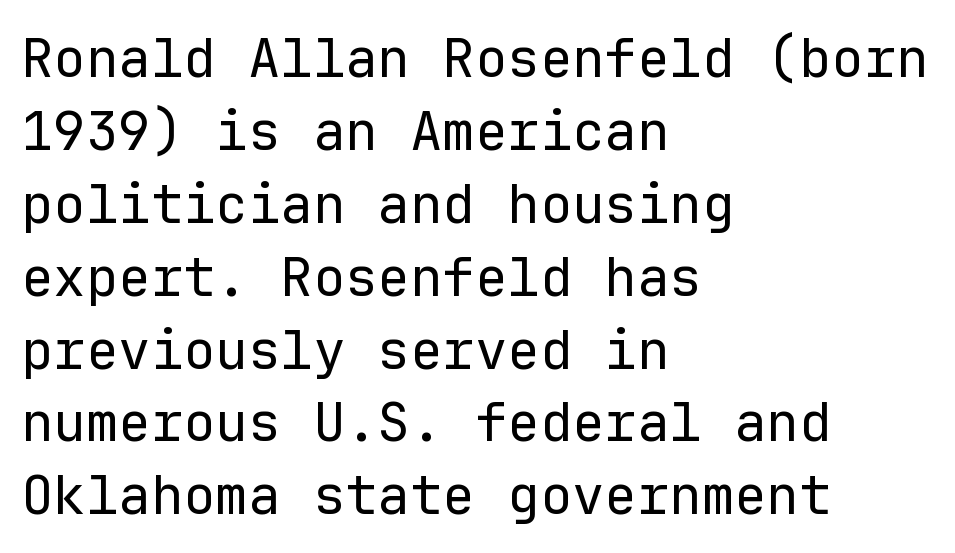
The image shows 54 px regular-weight sans-serif type, upright, monospaced; set left-aligned, normal line spacing (1.35x), normal letter spacing, not underlined; low stroke contrast and a medium x-height.
